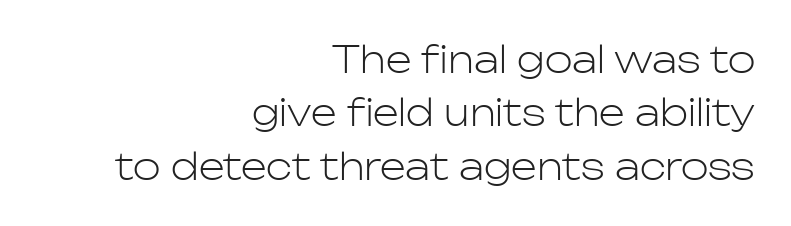
Varying glyph widths throughout — classic text-font behaviour. Letter spacing: default. The rendering uses a moderate line-height, typical for paragraphs. Alignment: flush right. The weight would be labelled regular, book, light, or lighter still. Posture: vertical.
